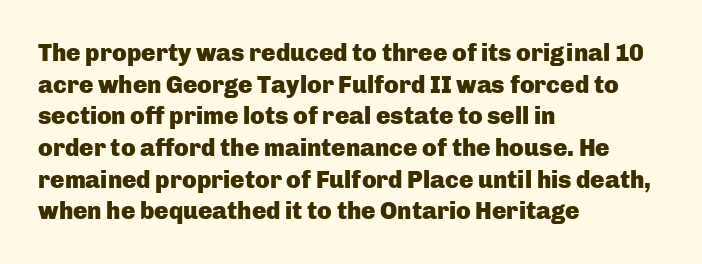
Q: Is the text bold? A: Yes.
Q: Is the text italic (slanted)? A: No, it is upright.
Q: Is the text underlined? A: No.
Q: How is the paragraph aligned? A: Left-aligned.
Q: Is the spacing between letters normal or unusually wide? A: Normal.
Q: Is the spacing between lines tight, normal or loose? A: Normal.
